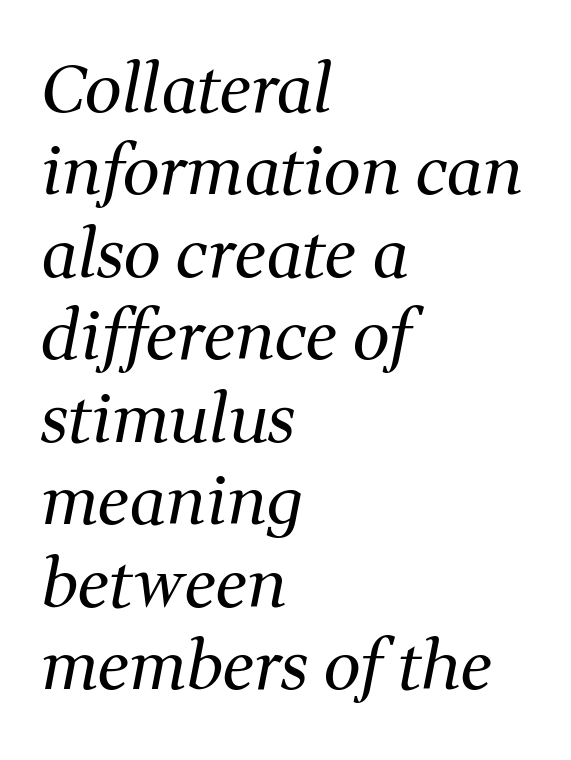
Q: Is the text bold? A: No.
Q: Is the text italic (slanted)? A: Yes, it leans right by about 11 degrees.
Q: Is the typeface a serif or a sans-serif typeface? A: Serif.
Q: Is the text underlined? A: No.
Q: How is the paragraph aligned? A: Left-aligned.
Q: Is the spacing between letters normal or unusually wide? A: Normal.
Q: Is the spacing between lines tight, normal or loose? A: Normal.
Q: Width (condensed, normal, or wide)? A: Normal.
Q: Stroke contrast? A: Medium.
Q: x-height? A: Medium.
Q: Monospaced? A: No.
